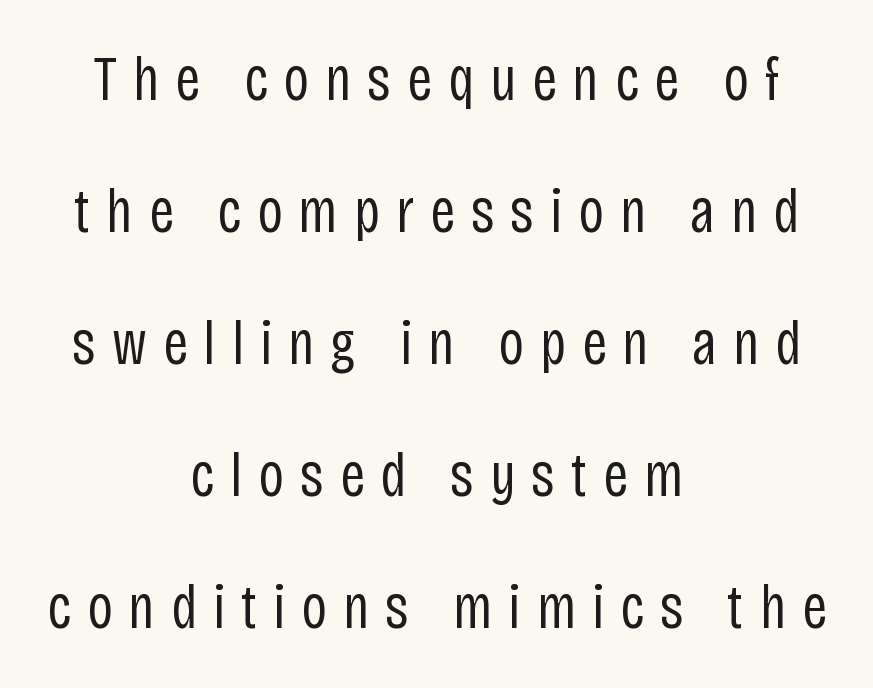
The image shows 62 px regular-weight, condensed sans-serif type, upright; set centered, loose line spacing (2.13x), unusually wide letter spacing (+0.26 em), not underlined; low stroke contrast and a large x-height.
